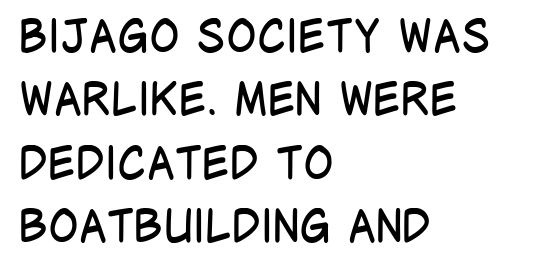
Posture: straight, roman, zero tilt. Is the type heavy? It reads as light-to-regular instead. Evenly set lines give the paragraph a standard silhouette. Notice how the passage keeps a crisp vertical edge on the left only. Glyph-to-glyph distance matches everyday printed text. The passage shown is typed in a proportional face where columns would drift.
